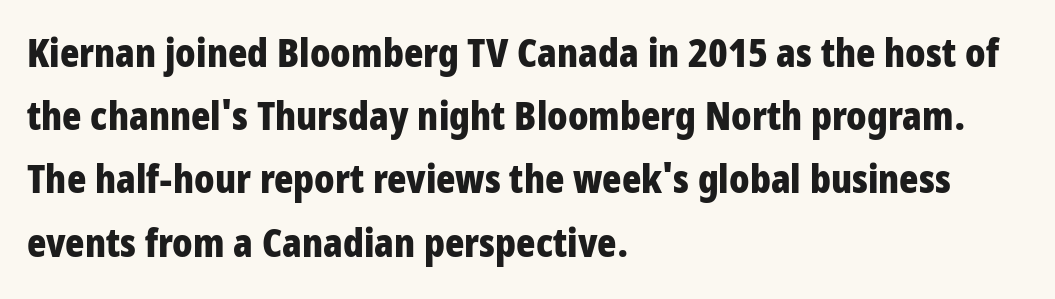
Grotesque or geometric, the face here clearly has no serifs. Each letter keeps its own natural width here, so spacing adapts to shape. Line starts are locked; line ends wander. Letters rest on an invisible, unmarked baseline. Is there much room between lines? A standard amount, neither cramped nor airy.
